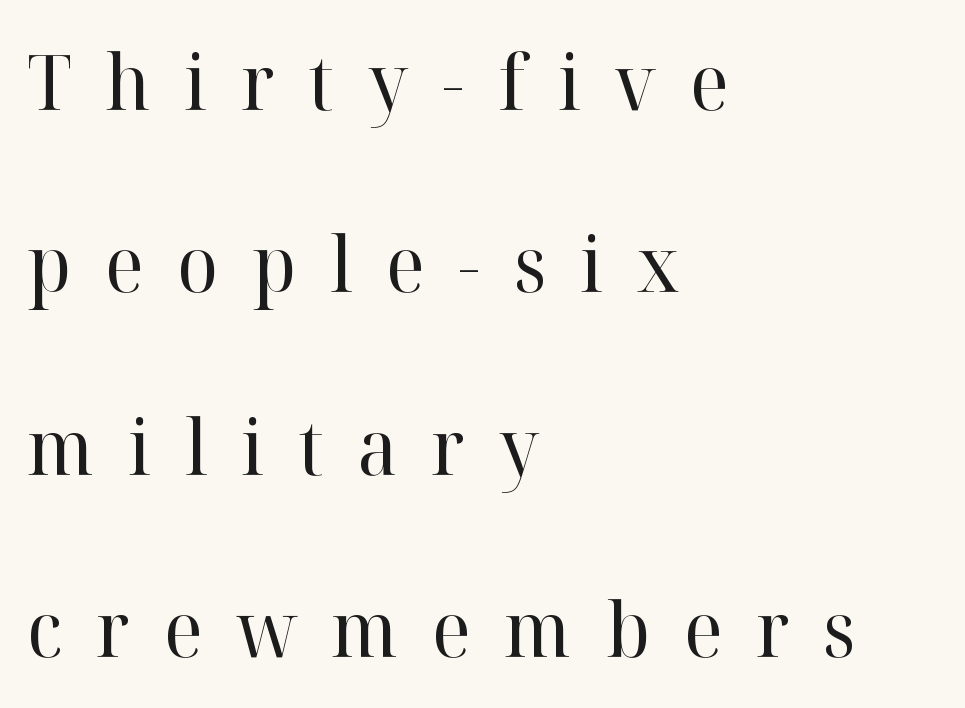
{"serif": "yes", "italic": "no", "bold": "no", "weight": "regular", "width": "normal", "stroke_contrast": "high", "x_height": "medium", "monospaced": "no", "underline": "no", "align": "left", "line_spacing": "loose", "line_spacing_ratio": 2.37, "letter_spacing": "wide", "letter_spacing_em": 0.44, "glyph_px": 77}
